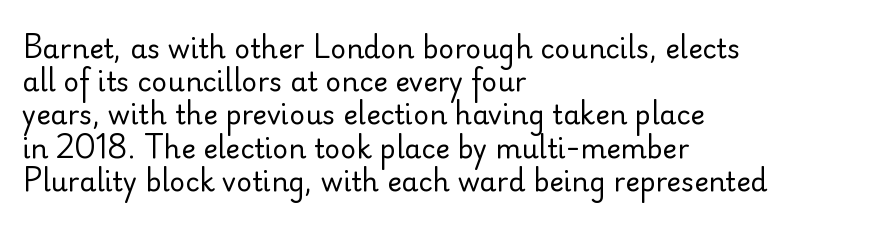
{"italic": "no", "bold": "no", "underline": "no", "align": "left", "line_spacing_ratio": 1.23, "letter_spacing": "normal", "letter_spacing_em": 0.0, "glyph_px": 27}
